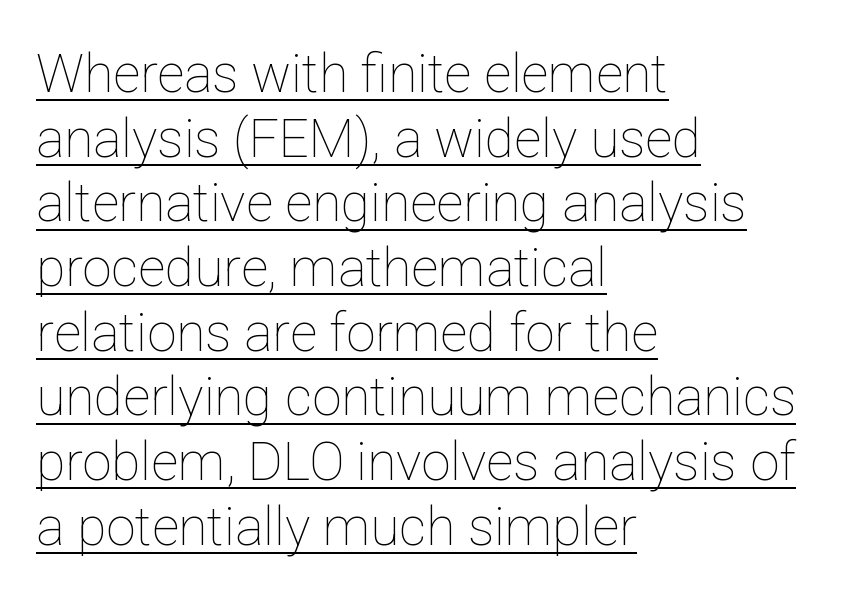
Q: Is the text bold? A: No.
Q: Is the text italic (slanted)? A: No, it is upright.
Q: Is the text underlined? A: Yes.
Q: How is the paragraph aligned? A: Left-aligned.
Q: Is the spacing between letters normal or unusually wide? A: Normal.
Q: Width (condensed, normal, or wide)? A: Normal.
Q: Stroke contrast? A: Low.
Q: x-height? A: Medium.
Q: Monospaced? A: No.
